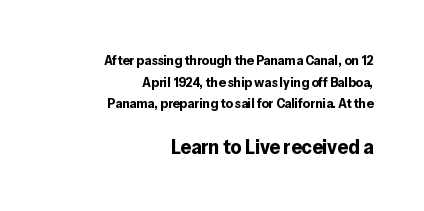
{"italic": "no", "bold": "yes", "underline": "no", "align": "right", "line_spacing": "normal", "line_spacing_ratio": 1.55, "letter_spacing": "normal", "letter_spacing_em": 0.0, "larger_block": "second", "size_ratio": 1.5, "glyph_px": 21}
